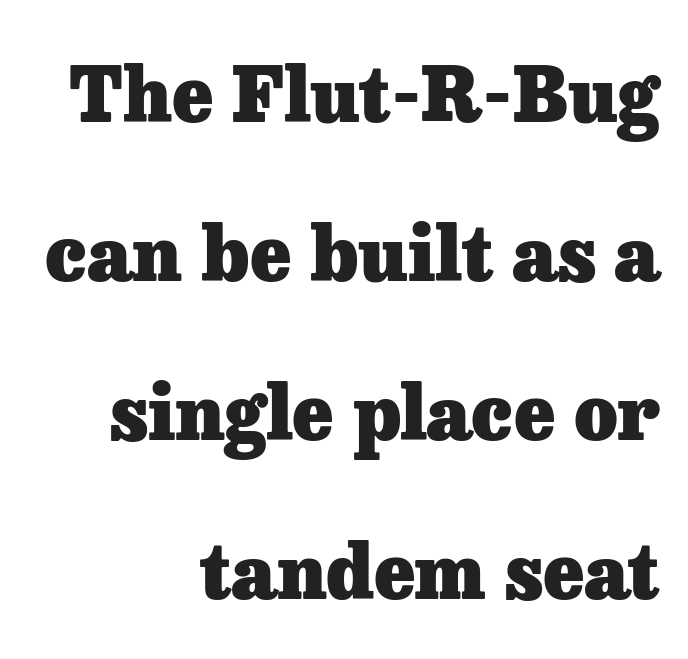
{"serif": "yes", "italic": "no", "bold": "yes", "weight": "heavy", "width": "normal", "stroke_contrast": "low", "x_height": "medium", "monospaced": "no", "underline": "no", "align": "right", "line_spacing": "loose", "line_spacing_ratio": 2.12, "letter_spacing": "normal", "letter_spacing_em": 0.0, "glyph_px": 75}
